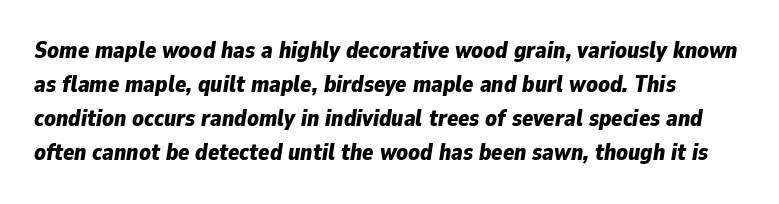
Q: Is the text bold? A: Yes.
Q: Is the text italic (slanted)? A: Yes, it leans right by about 9 degrees.
Q: Is the text underlined? A: No.
Q: Is the spacing between letters normal or unusually wide? A: Normal.
Q: Is the spacing between lines tight, normal or loose? A: Normal.
